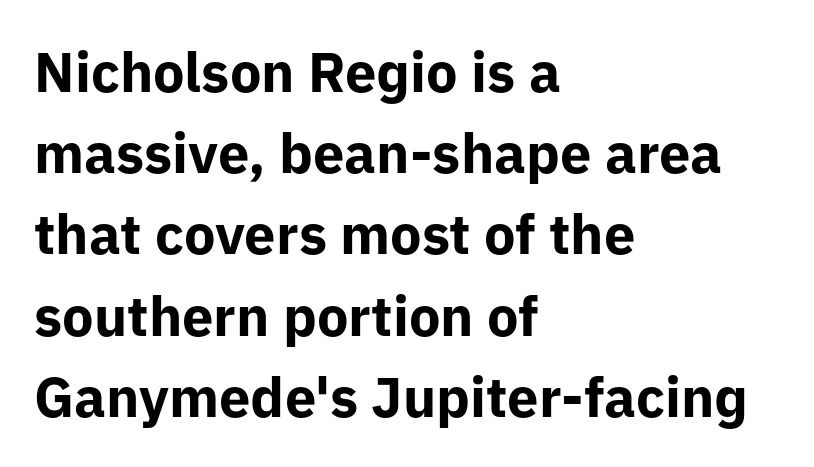
The image shows 56 px bold sans-serif type, upright; set left-aligned, normal line spacing (1.45x), normal letter spacing, not underlined; low stroke contrast and a medium x-height.
